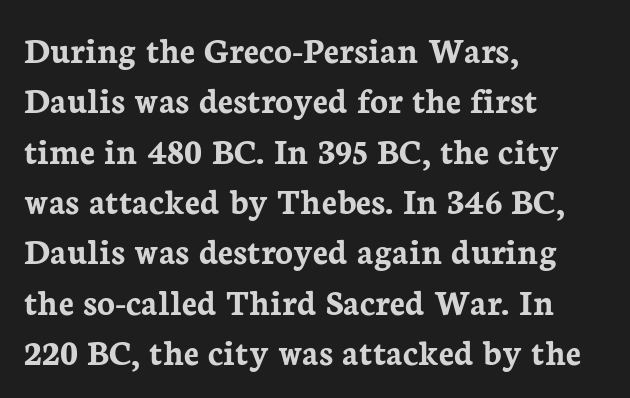
Observe the ordinary spacing: letters are neighbours, not strangers. Set as a true bold cut, around the 700 mark. This is the regular roman posture of the typeface. The rendering uses a moderate line-height, typical for paragraphs.
